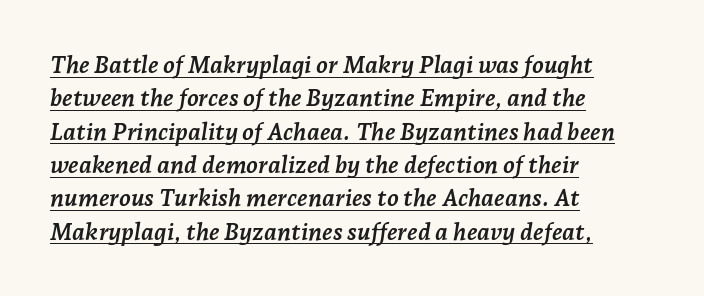
Does a line run under the words? Yes, clearly. Bold? Absolutely — the strokes are thick and heavy. Short note: letters normally spaced. Reading down the column, the eye jumps a familiar distance to each next line.
